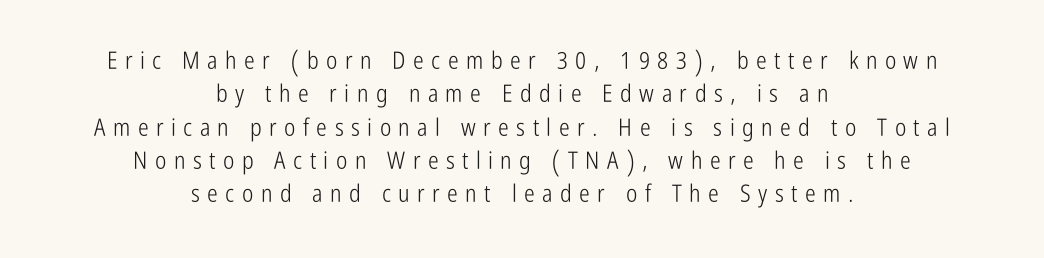
{"italic": "no", "bold": "no", "underline": "no", "align": "center", "line_spacing": "normal", "line_spacing_ratio": 1.39, "letter_spacing": "wide", "letter_spacing_em": 0.31, "glyph_px": 24}
